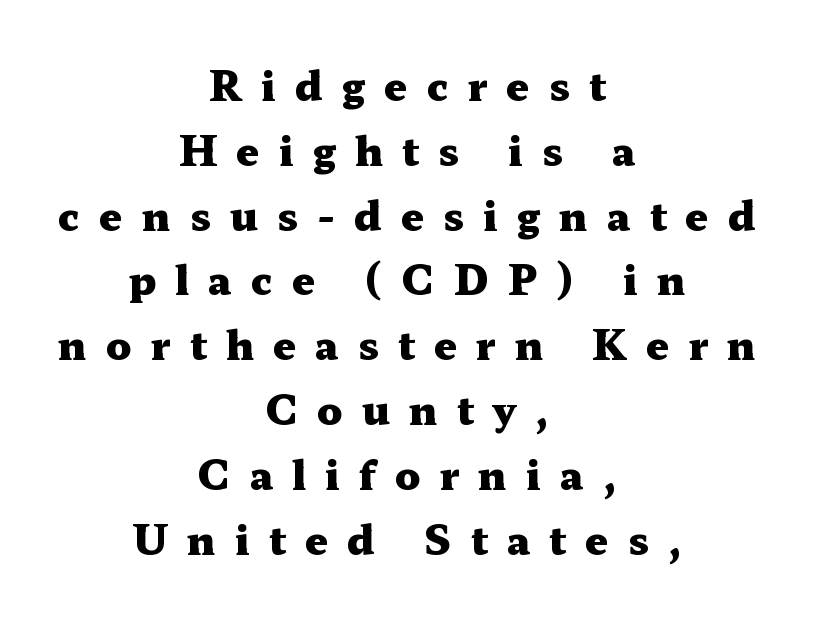
The image shows 40 px heavy, wide serif type, upright; set centered, normal line spacing (1.62x), unusually wide letter spacing (+0.48 em), not underlined; medium stroke contrast and a medium x-height.
